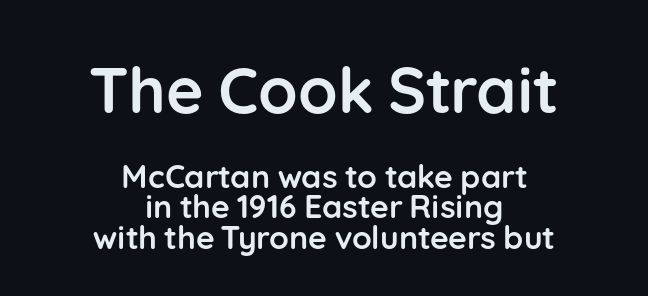
The image shows 64 px semibold sans-serif type, upright; set centered, tight line spacing (0.96x), normal letter spacing, not underlined; the first (top) block is 2.0x larger; low stroke contrast and a medium x-height.
